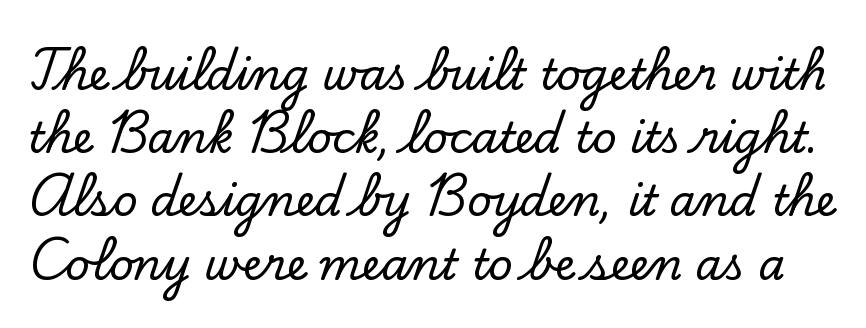
The image shows 43 px serif type; set normal line spacing (1.47x), normal letter spacing, not underlined; low stroke contrast and a small x-height.
